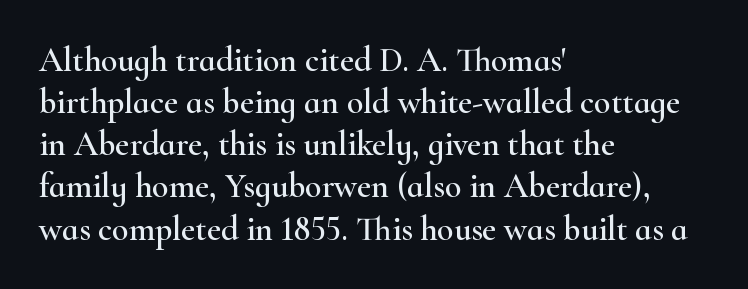
This sample has the flowing, uneven cadence of proportional lettering. In terms of letterform style, serifs are clearly present. Where is the straight margin? On the left. Just letters on the line, the space beneath them empty. Unlike italic type, these characters show no tilt at all. A typesetter would call this zero additional tracking.
